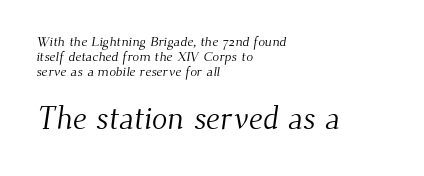
To sum up the face: it has serifs. This sample has the flowing, uneven cadence of proportional lettering. Standard letterfit; no display-style spreading of the glyphs. Underline: absent. The weight tops out at a normal text grade.
